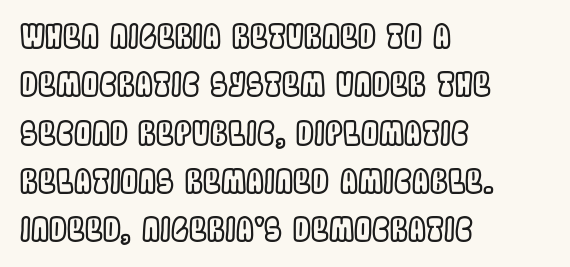
The image shows 32 px condensed type, upright; set left-aligned, normal line spacing (1.51x), normal letter spacing, not underlined; a large x-height.
